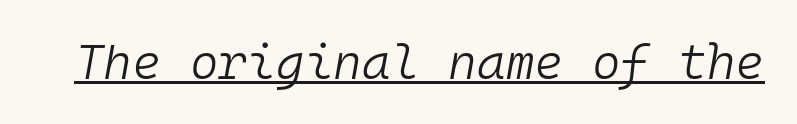
Q: Is the text bold? A: No.
Q: Is the text italic (slanted)? A: Yes, it leans right by about 10 degrees.
Q: Is the text underlined? A: Yes.
Q: Is the spacing between letters normal or unusually wide? A: Normal.
Q: Width (condensed, normal, or wide)? A: Normal.
Q: Stroke contrast? A: Low.
Q: x-height? A: Medium.
Q: Monospaced? A: Yes.
